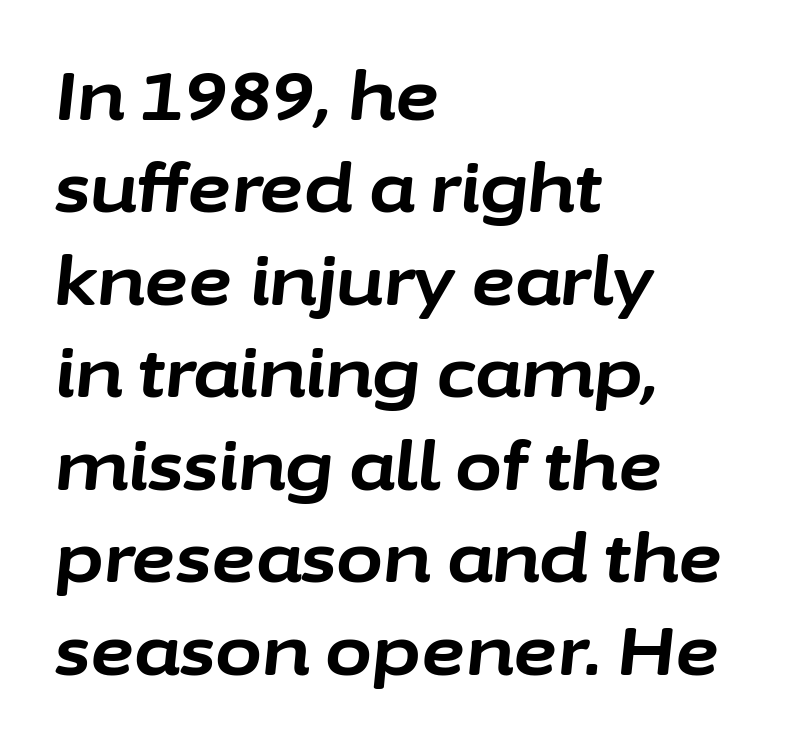
Q: Is the text bold? A: Yes.
Q: Is the text italic (slanted)? A: Yes, it leans right by about 6 degrees.
Q: Is the text underlined? A: No.
Q: How is the paragraph aligned? A: Left-aligned.
Q: Is the spacing between letters normal or unusually wide? A: Normal.
Q: Is the spacing between lines tight, normal or loose? A: Normal.
Q: Width (condensed, normal, or wide)? A: Normal.
Q: Stroke contrast? A: Low.
Q: x-height? A: Medium.
Q: Monospaced? A: No.
